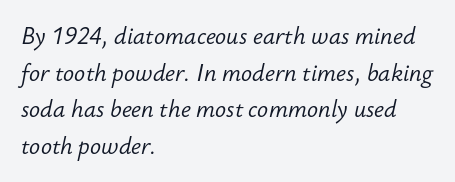
The ragged edge is on the right, which tells us the setting is flush left. You can tell it's italic because the verticals aren't actually vertical. Rule under the text: the space is simply empty. A typesetter would call this leading conventional body-copy spacing. Stems and bowls with no extra thickness — not bold. Does extra space separate the letters? No, they use regular spacing.
